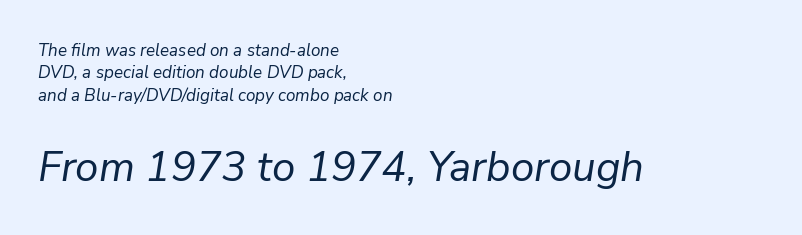
{"italic": "yes", "lean": "right", "slant_degrees": 9, "bold": "no", "weight": "regular", "width": "normal", "stroke_contrast": "low", "x_height": "medium", "monospaced": "no", "underline": "no", "align": "left", "line_spacing": "normal", "line_spacing_ratio": 1.31, "letter_spacing": "normal", "letter_spacing_em": 0.0, "larger_block": "second", "size_ratio": 2.47, "glyph_px": 42}
